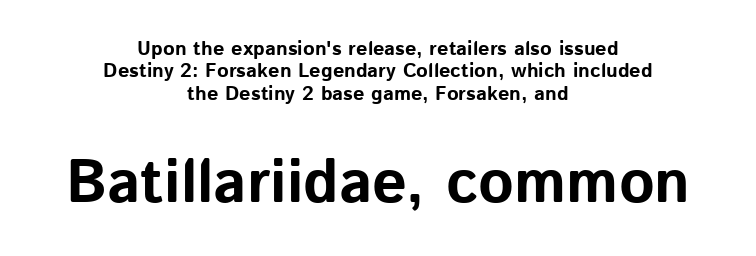
Q: Is the text bold? A: Yes.
Q: Is the text italic (slanted)? A: No, it is upright.
Q: Is the typeface a serif or a sans-serif typeface? A: Sans-serif.
Q: Is the text underlined? A: No.
Q: How is the paragraph aligned? A: Centered.
Q: Is the spacing between letters normal or unusually wide? A: Normal.
Q: Is the spacing between lines tight, normal or loose? A: Tight.
Q: Which block of text is set in a larger size, the first (top) or the second (bottom)? A: The second (bottom) one.
Q: Width (condensed, normal, or wide)? A: Normal.
Q: Stroke contrast? A: Low.
Q: x-height? A: Medium.
Q: Monospaced? A: No.
